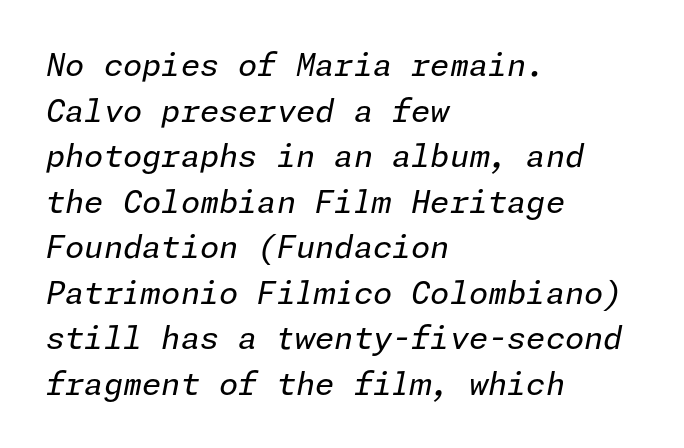
The image shows 31 px regular-weight type, italic (leaning right); set left-aligned, normal line spacing (1.47x), normal letter spacing, not underlined; low stroke contrast and a medium x-height.
